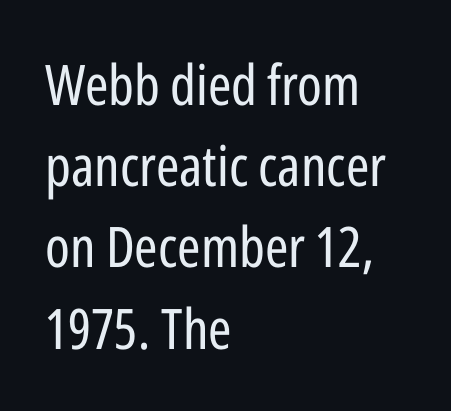
Q: Is the text bold? A: No.
Q: Is the text italic (slanted)? A: No, it is upright.
Q: Is the typeface a serif or a sans-serif typeface? A: Sans-serif.
Q: Is the text underlined? A: No.
Q: How is the paragraph aligned? A: Left-aligned.
Q: Is the spacing between letters normal or unusually wide? A: Normal.
Q: Is the spacing between lines tight, normal or loose? A: Normal.
Q: Width (condensed, normal, or wide)? A: Condensed.
Q: Stroke contrast? A: Low.
Q: x-height? A: Medium.
Q: Monospaced? A: No.
